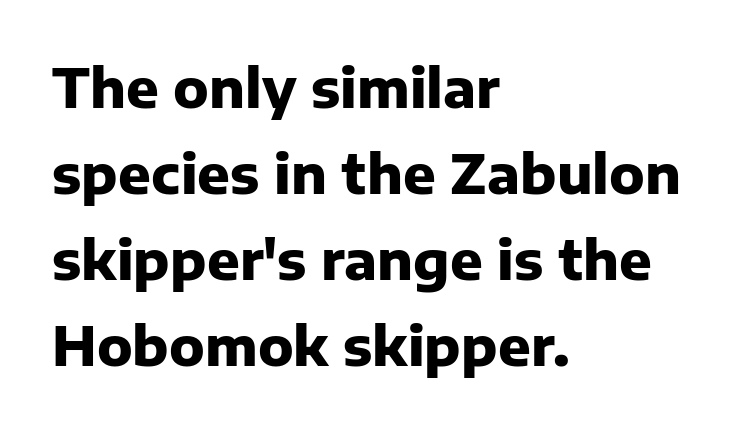
The image shows 54 px heavy sans-serif type, upright; set left-aligned, normal line spacing (1.59x), normal letter spacing, not underlined; low stroke contrast and a medium x-height.
